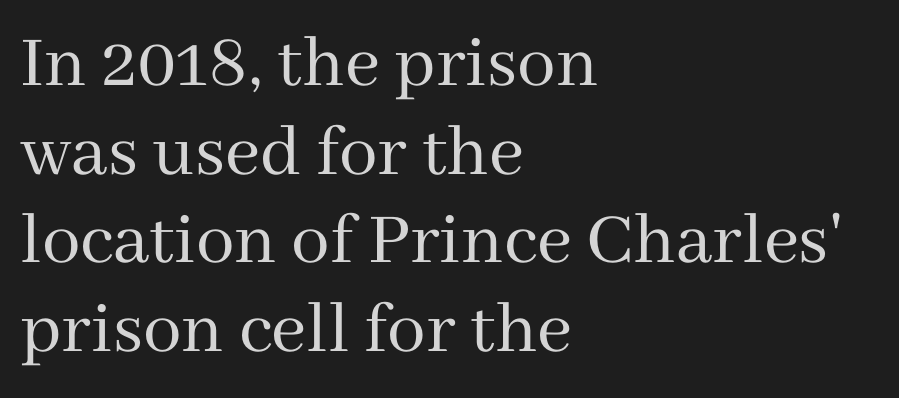
Lines of text with bare space underneath. Little horizontal feet cap the strokes, marking this as serif type. The cut favours lightness, reaching ordinary text weight at its darkest. Each word holds together tightly as a unit, with standard inter-letter gaps. Summary of vertical rhythm: compact, with narrow interline spacing.
